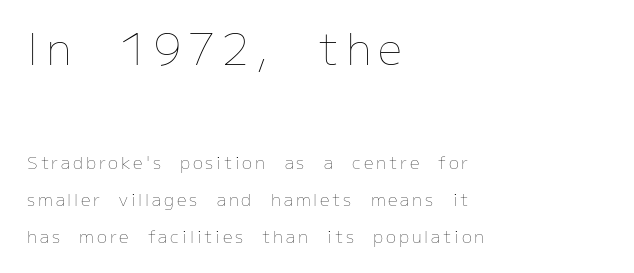
Notice how the passage keeps a crisp vertical edge on the left only. Vertical strokes here are truly vertical. Proportional: the letters do not fall into vertical columns. The vertical gap from one line to the next is large. Check under the words: just untouched page.
